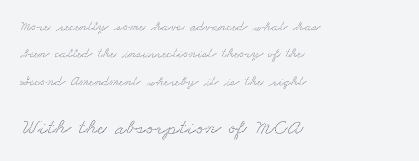
Q: Is the text underlined? A: No.
Q: How is the paragraph aligned? A: Left-aligned.
Q: Is the spacing between letters normal or unusually wide? A: Normal.
Q: Is the spacing between lines tight, normal or loose? A: Loose.
Q: Which block of text is set in a larger size, the first (top) or the second (bottom)? A: The second (bottom) one.
